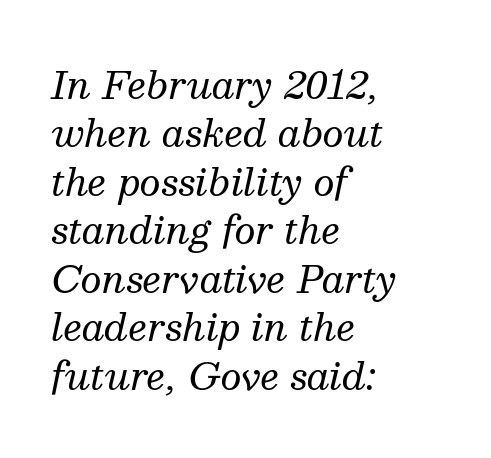
{"serif": "yes", "italic": "yes", "lean": "right", "slant_degrees": 13, "bold": "no", "weight": "regular", "width": "normal", "stroke_contrast": "medium", "x_height": "medium", "monospaced": "no", "underline": "no", "align": "left", "line_spacing": "normal", "line_spacing_ratio": 1.31, "letter_spacing": "normal", "letter_spacing_em": 0.0, "glyph_px": 37}
